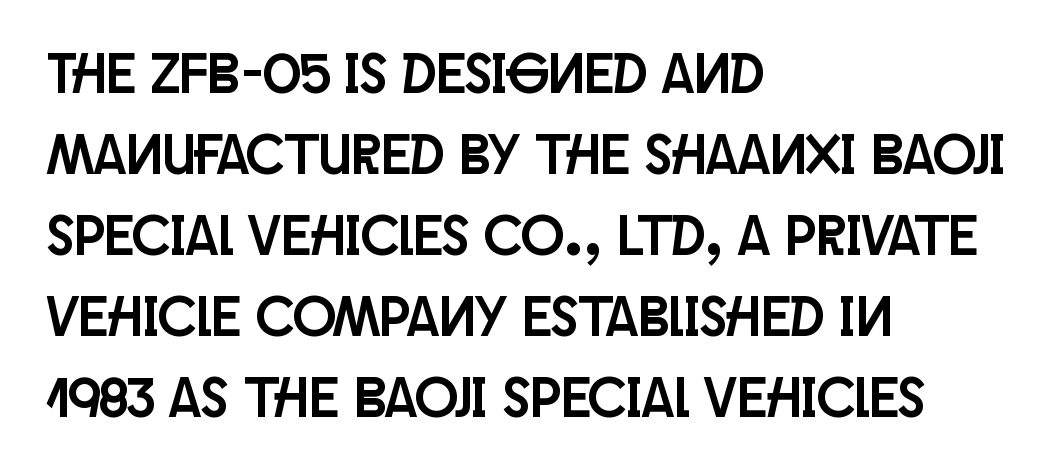
Q: Is the text italic (slanted)? A: No, it is upright.
Q: Is the typeface a serif or a sans-serif typeface? A: Sans-serif.
Q: Is the text underlined? A: No.
Q: How is the paragraph aligned? A: Left-aligned.
Q: Is the spacing between letters normal or unusually wide? A: Normal.
Q: Is the spacing between lines tight, normal or loose? A: Normal.
Q: Width (condensed, normal, or wide)? A: Condensed.
Q: Stroke contrast? A: Low.
Q: x-height? A: Large.
Q: Monospaced? A: No.
